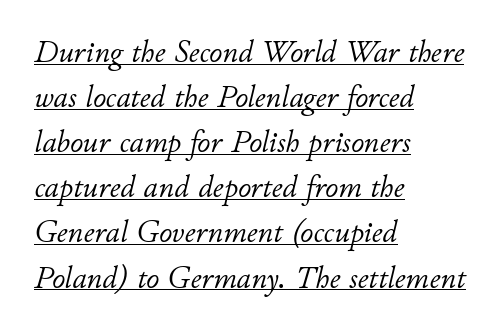
The image shows 32 px light type, italic (leaning right); set left-aligned, normal line spacing (1.41x), normal letter spacing, underlined; low stroke contrast and a small x-height.
